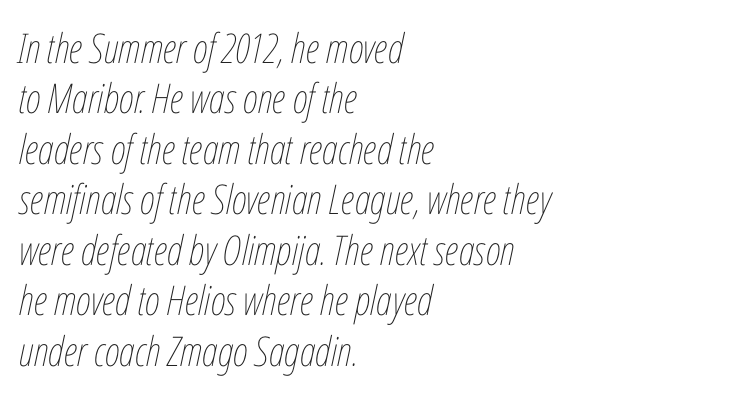
The image shows 41 px thin, condensed type, italic (leaning right); set left-aligned, line spacing 1.23x, normal letter spacing, not underlined; low stroke contrast and a medium x-height.
